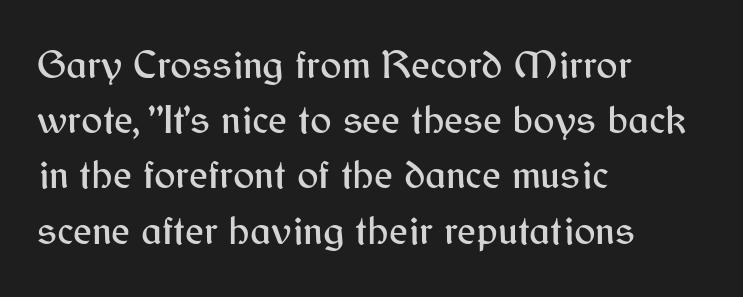
Q: Is the text italic (slanted)? A: No, it is upright.
Q: Is the typeface a serif or a sans-serif typeface? A: Sans-serif.
Q: Is the text underlined? A: No.
Q: How is the paragraph aligned? A: Left-aligned.
Q: Is the spacing between letters normal or unusually wide? A: Normal.
Q: Is the spacing between lines tight, normal or loose? A: Normal.
Q: Width (condensed, normal, or wide)? A: Normal.
Q: Stroke contrast? A: Medium.
Q: x-height? A: Medium.
Q: Monospaced? A: No.
